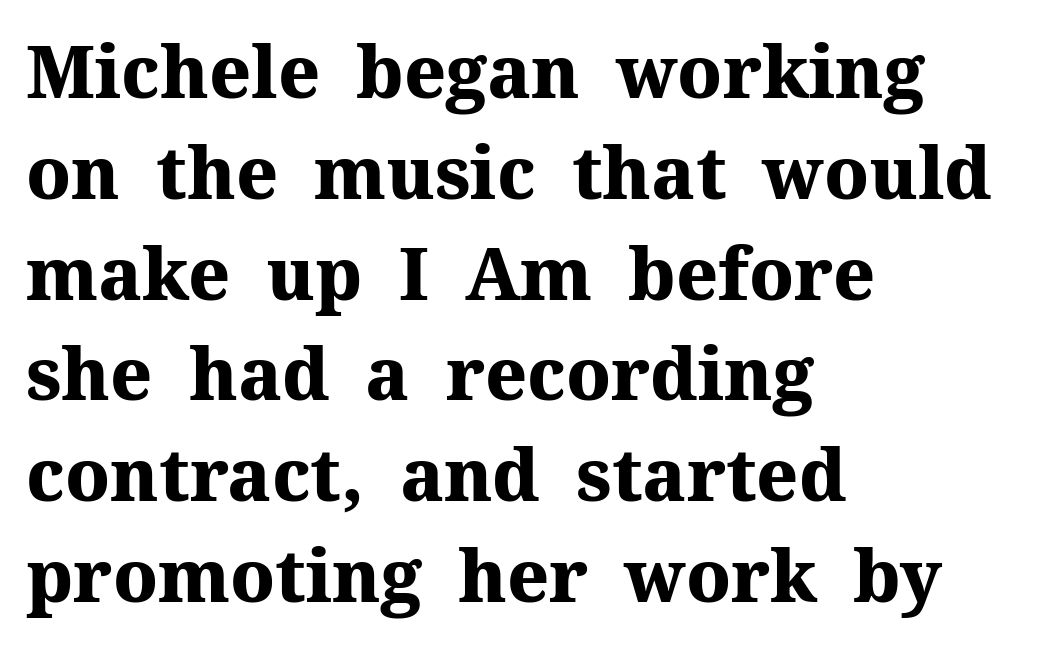
One glance says typical: line gaps are just what's usual. Style check: upright. The lines in this sample share a left origin and differ only in where they stop. The strokes are fattened all the way to bold.
